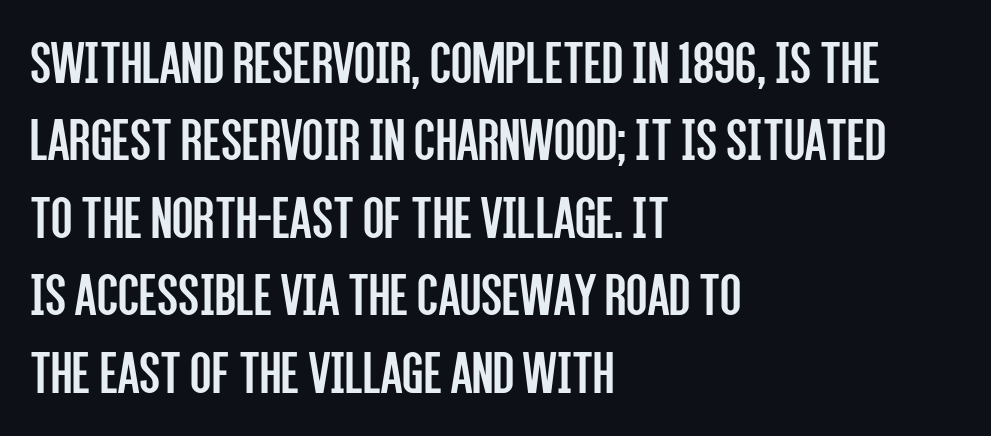
Q: Is the text bold? A: No.
Q: Is the text italic (slanted)? A: No, it is upright.
Q: Is the typeface a serif or a sans-serif typeface? A: Sans-serif.
Q: Is the text underlined? A: No.
Q: How is the paragraph aligned? A: Left-aligned.
Q: Is the spacing between letters normal or unusually wide? A: Normal.
Q: Is the spacing between lines tight, normal or loose? A: Normal.
Q: Width (condensed, normal, or wide)? A: Condensed.
Q: Stroke contrast? A: Low.
Q: x-height? A: Large.
Q: Monospaced? A: No.
